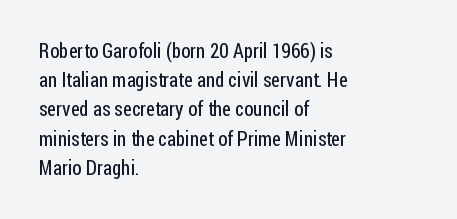
The image shows 20 px text type, upright; set left-aligned, normal line spacing (1.46x), normal letter spacing, not underlined.
